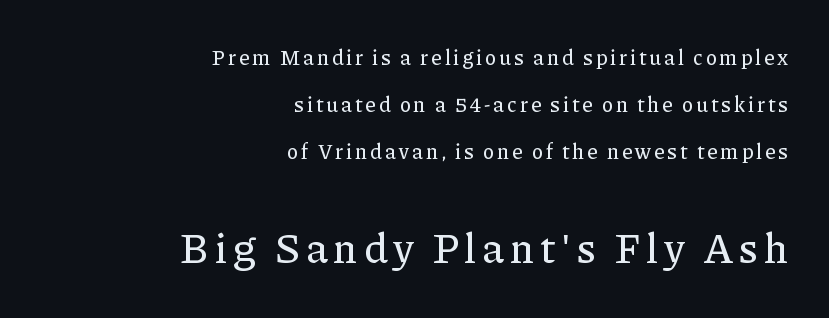
In terms of posture, this sample is upright. These lines are composed in type with serifs. The passage is arranged like a letterhead date or caption credit — flush right. Note the varied advance widths — an 'i' is clearly narrower than an 'm'.
